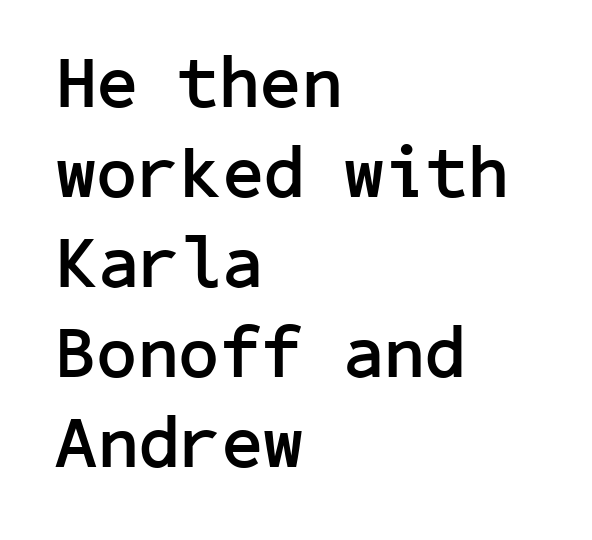
Q: Is the text bold? A: Yes.
Q: Is the text italic (slanted)? A: No, it is upright.
Q: Is the typeface a serif or a sans-serif typeface? A: Sans-serif.
Q: Is the text underlined? A: No.
Q: How is the paragraph aligned? A: Left-aligned.
Q: Is the spacing between letters normal or unusually wide? A: Normal.
Q: Is the spacing between lines tight, normal or loose? A: Normal.
Q: Width (condensed, normal, or wide)? A: Normal.
Q: Stroke contrast? A: Low.
Q: x-height? A: Medium.
